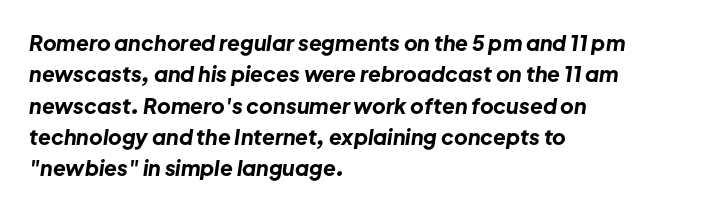
Q: Is the text bold? A: Yes.
Q: Is the text italic (slanted)? A: Yes, it leans right by about 8 degrees.
Q: Is the text underlined? A: No.
Q: How is the paragraph aligned? A: Left-aligned.
Q: Is the spacing between letters normal or unusually wide? A: Normal.
Q: Is the spacing between lines tight, normal or loose? A: Normal.
